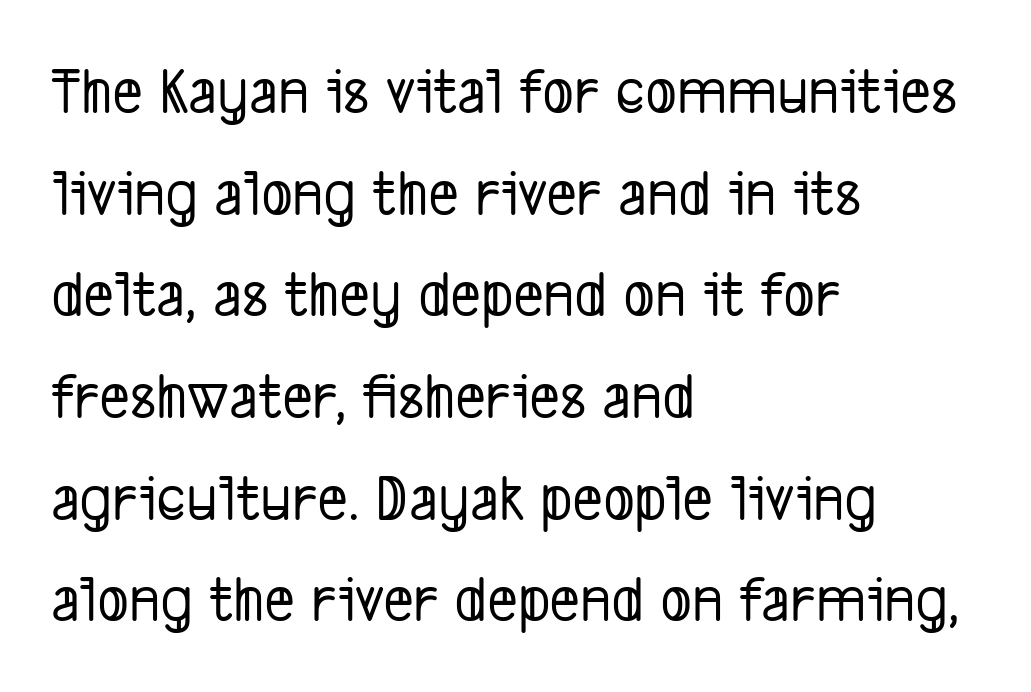
The image shows 66 px condensed sans-serif type; set left-aligned, normal line spacing (1.54x), normal letter spacing, not underlined; low stroke contrast and a medium x-height.
